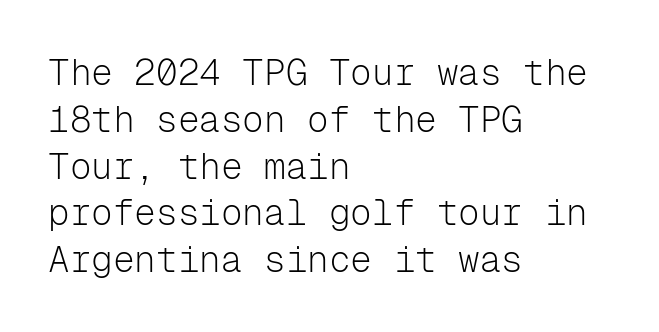
Evenly set lines give the paragraph a standard silhouette. These glyphs show unthickened strokes, regular width or finer. If you drew a line through each stem, it would be perfectly vertical. Visually the block forms a straight wall on the left and a jagged coastline on the right. Look at the tracking — it's just the regular setting, nothing added. The face used here is monospaced, like something from a code editor.
